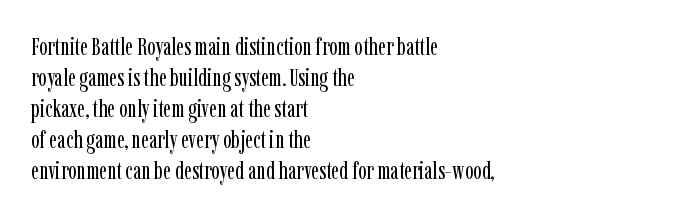
{"italic": "no", "bold": "no", "underline": "no", "align": "left", "line_spacing_ratio": 1.24, "letter_spacing": "normal", "letter_spacing_em": 0.0, "glyph_px": 25}
